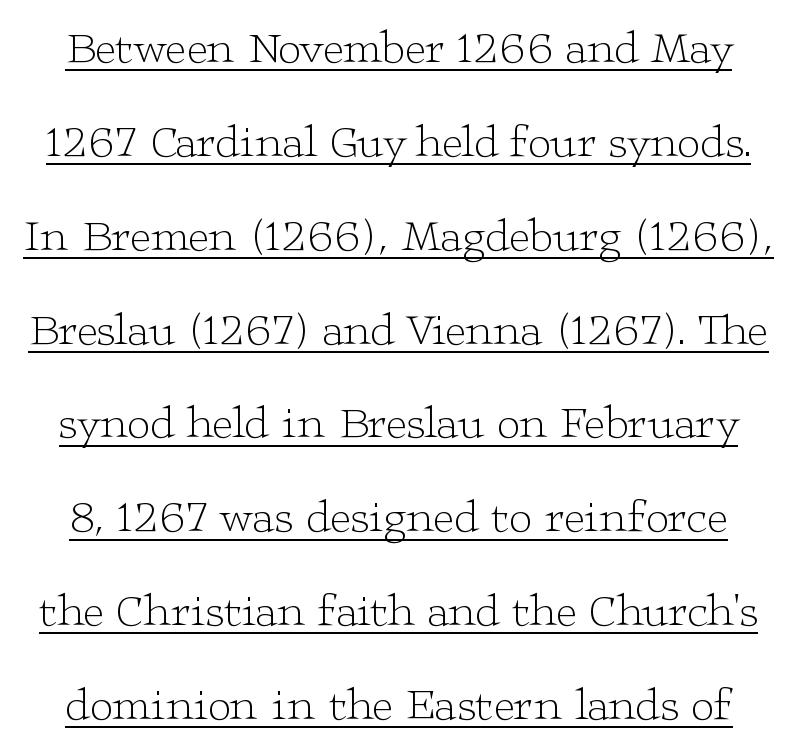
{"serif": "yes", "italic": "no", "bold": "no", "weight": "light", "width": "wide", "stroke_contrast": "low", "x_height": "medium", "monospaced": "no", "underline": "yes", "line_spacing": "loose", "line_spacing_ratio": 2.04, "letter_spacing": "normal", "letter_spacing_em": 0.0, "glyph_px": 46}
